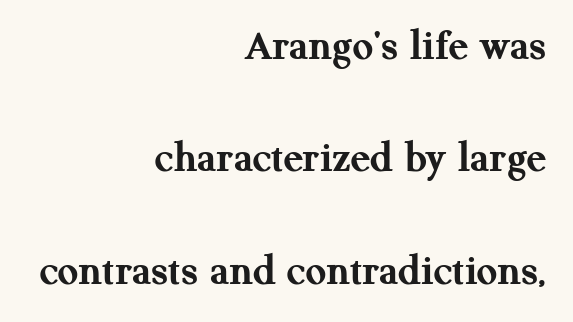
The baseline area is clear. Every stem runs plumb, perpendicular to the baseline. On the weight axis this lands at bold, roughly 700. Short and long lines alike share a common ending point at right. Is this a sans? No — the strokes have serifs. Spacing verdict: proportional, widths tailored to each character.
